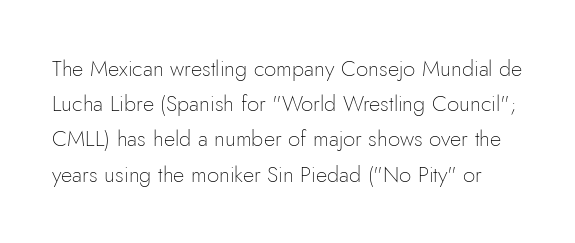
Q: Is the text bold? A: No.
Q: Is the text italic (slanted)? A: No, it is upright.
Q: Is the text underlined? A: No.
Q: Is the spacing between letters normal or unusually wide? A: Normal.
Q: Is the spacing between lines tight, normal or loose? A: Normal.
